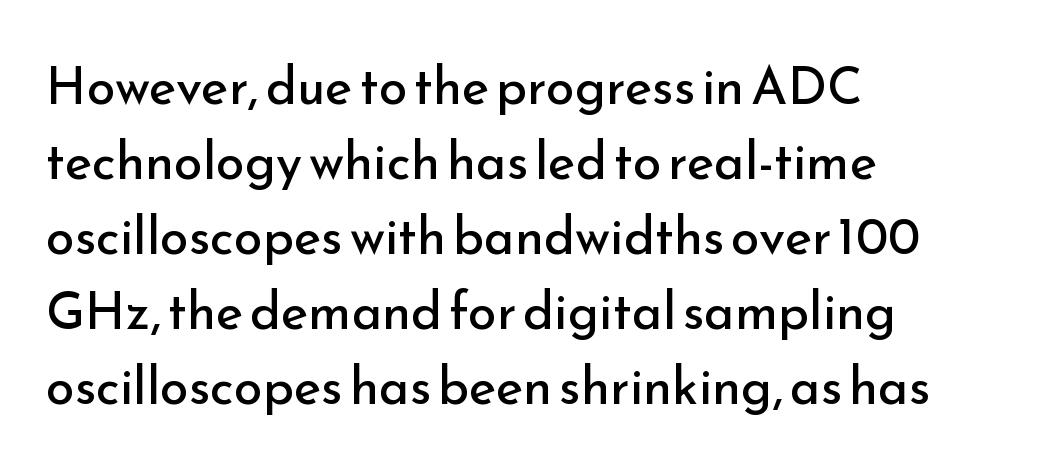
{"serif": "no", "italic": "no", "bold": "no", "weight": "regular", "width": "normal", "stroke_contrast": "low", "x_height": "small", "monospaced": "no", "underline": "no", "align": "left", "line_spacing": "normal", "line_spacing_ratio": 1.44, "letter_spacing": "normal", "letter_spacing_em": 0.0, "glyph_px": 52}
